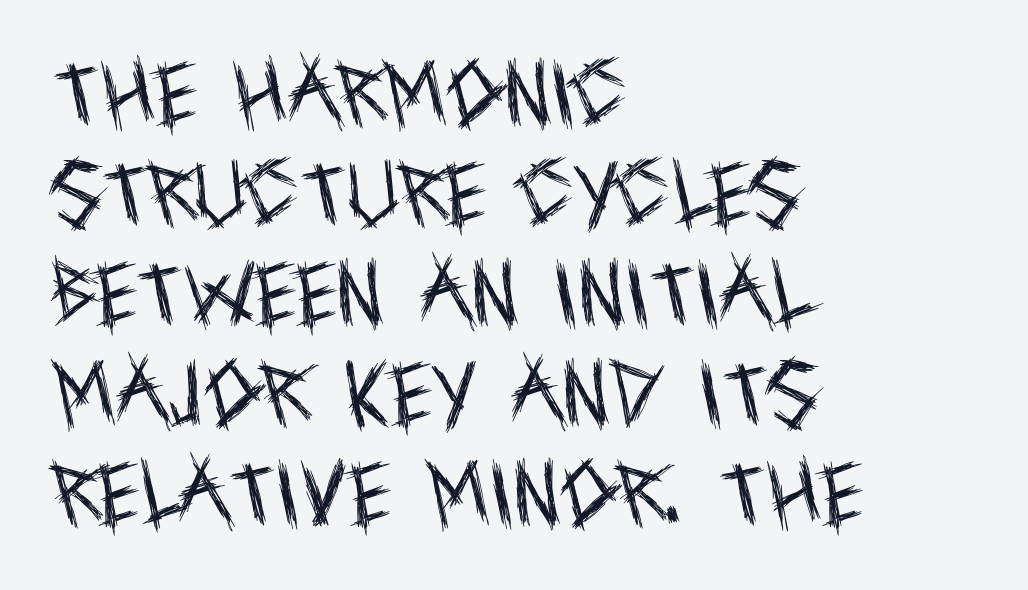
Q: Is the text bold? A: No.
Q: Is the text italic (slanted)? A: No, it is upright.
Q: Is the typeface a serif or a sans-serif typeface? A: Sans-serif.
Q: Is the text underlined? A: No.
Q: How is the paragraph aligned? A: Left-aligned.
Q: Is the spacing between letters normal or unusually wide? A: Normal.
Q: Is the spacing between lines tight, normal or loose? A: Normal.
Q: Width (condensed, normal, or wide)? A: Condensed.
Q: x-height? A: Large.
Q: Monospaced? A: No.
